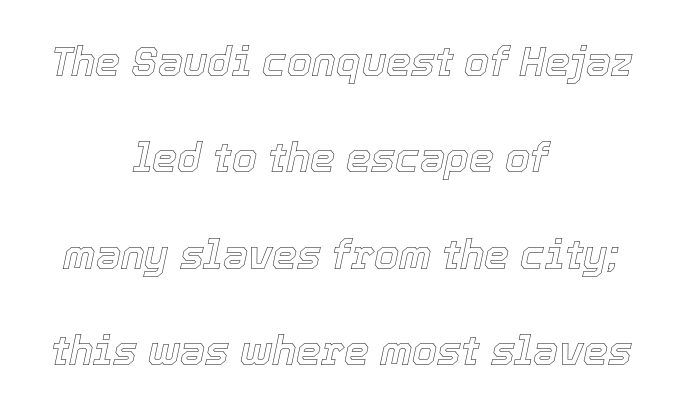
{"italic": "yes", "lean": "right", "slant_degrees": 12, "width": "normal", "x_height": "medium", "monospaced": "no", "underline": "no", "align": "center", "line_spacing": "loose", "line_spacing_ratio": 2.41, "letter_spacing": "normal", "letter_spacing_em": 0.0, "glyph_px": 40}
